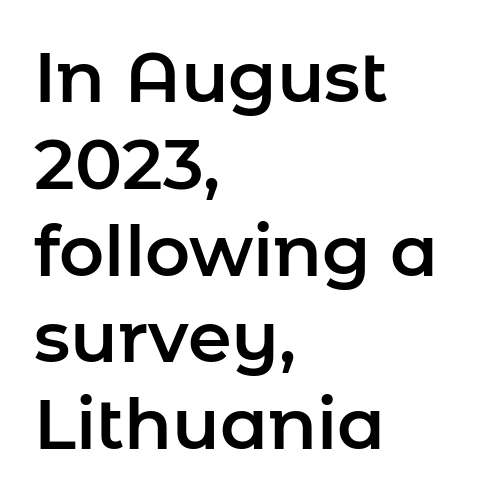
{"serif": "no", "italic": "no", "width": "normal", "stroke_contrast": "low", "x_height": "medium", "monospaced": "no", "underline": "no", "align": "left", "line_spacing_ratio": 1.24, "letter_spacing": "normal", "letter_spacing_em": 0.0, "glyph_px": 70}
